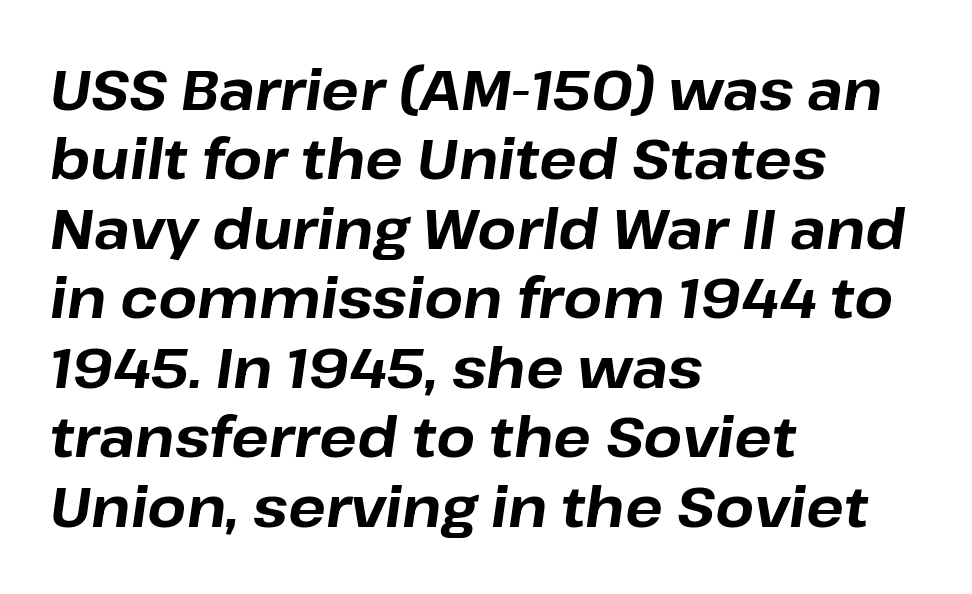
Q: Is the text bold? A: Yes.
Q: Is the text italic (slanted)? A: Yes, it leans right by about 8 degrees.
Q: Is the text underlined? A: No.
Q: How is the paragraph aligned? A: Left-aligned.
Q: Is the spacing between letters normal or unusually wide? A: Normal.
Q: Width (condensed, normal, or wide)? A: Normal.
Q: Stroke contrast? A: Low.
Q: x-height? A: Medium.
Q: Monospaced? A: No.
